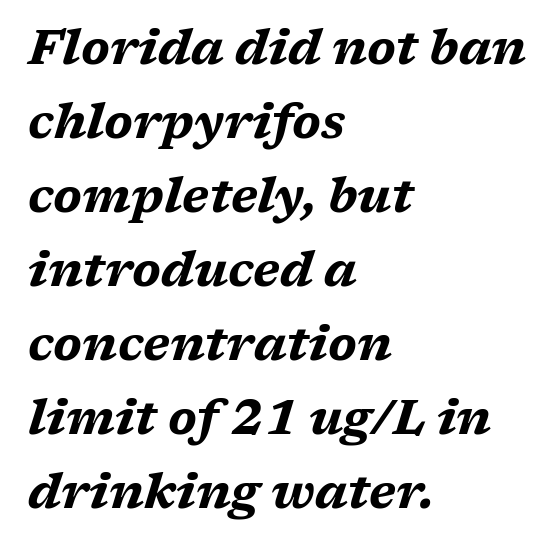
Q: Is the text bold? A: Yes.
Q: Is the text italic (slanted)? A: Yes, it leans right by about 17 degrees.
Q: Is the text underlined? A: No.
Q: How is the paragraph aligned? A: Left-aligned.
Q: Is the spacing between letters normal or unusually wide? A: Normal.
Q: Is the spacing between lines tight, normal or loose? A: Normal.
Q: Width (condensed, normal, or wide)? A: Wide.
Q: Stroke contrast? A: Medium.
Q: x-height? A: Medium.
Q: Monospaced? A: No.
